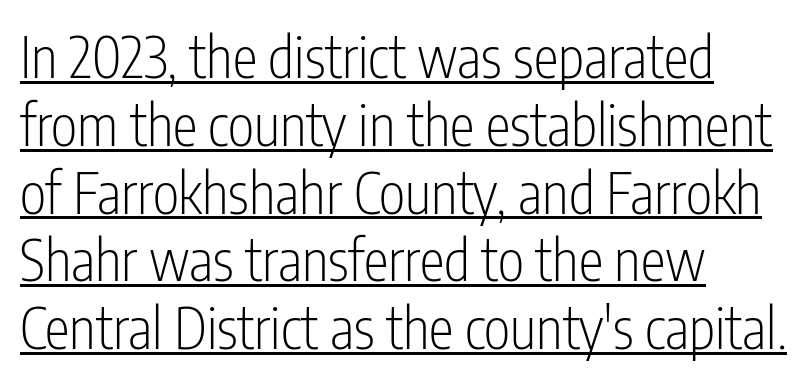
The strokes carry an ordinary text weight at most. Do the characters align in a grid? No, the font is proportional. If you drew a ruler down the left edge, every line would touch it. Every stem runs plumb, perpendicular to the baseline. This rendering employs a face without finishing strokes, i.e., a sans-serif.
